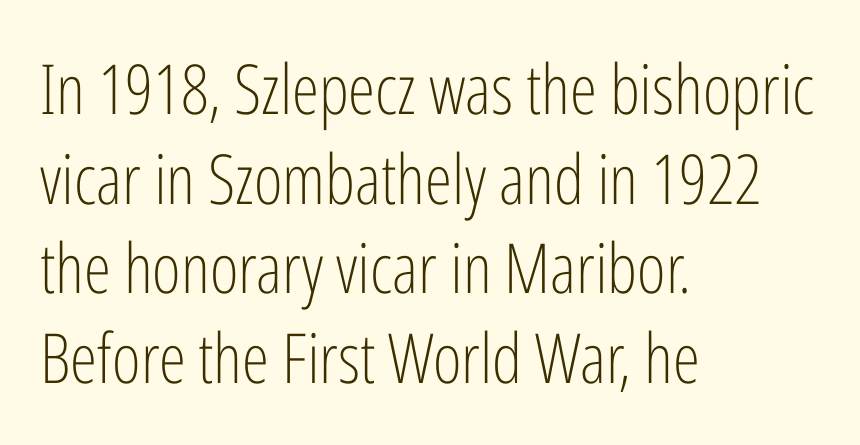
{"serif": "no", "italic": "no", "bold": "no", "weight": "light", "width": "condensed", "stroke_contrast": "low", "x_height": "medium", "monospaced": "no", "underline": "no", "align": "left", "line_spacing": "normal", "line_spacing_ratio": 1.3, "letter_spacing": "normal", "letter_spacing_em": 0.0, "glyph_px": 69}
